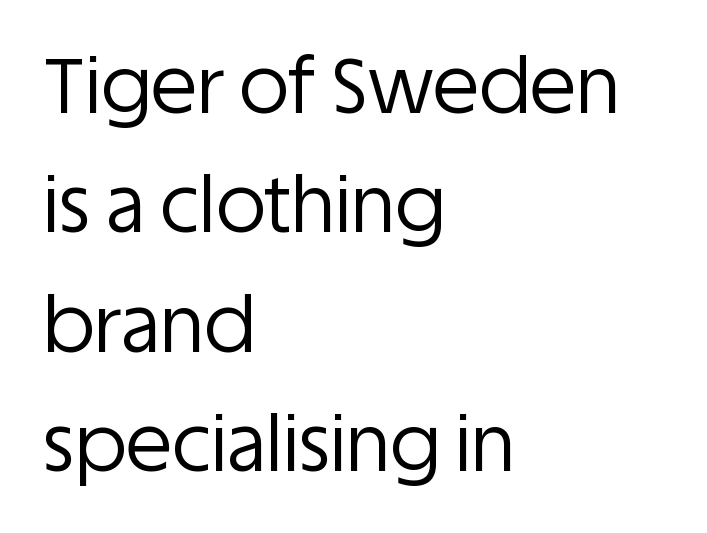
{"serif": "no", "italic": "no", "bold": "no", "weight": "regular", "width": "normal", "stroke_contrast": "low", "x_height": "large", "monospaced": "no", "underline": "no", "align": "left", "line_spacing": "normal", "line_spacing_ratio": 1.57, "letter_spacing": "normal", "letter_spacing_em": 0.0, "glyph_px": 76}
